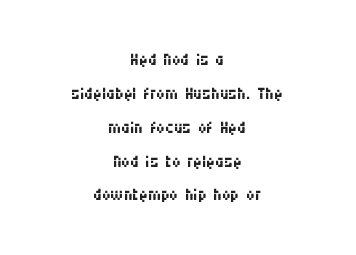
The image shows 24 px text type, upright; set centered, normal line spacing (1.41x), normal letter spacing, not underlined.
